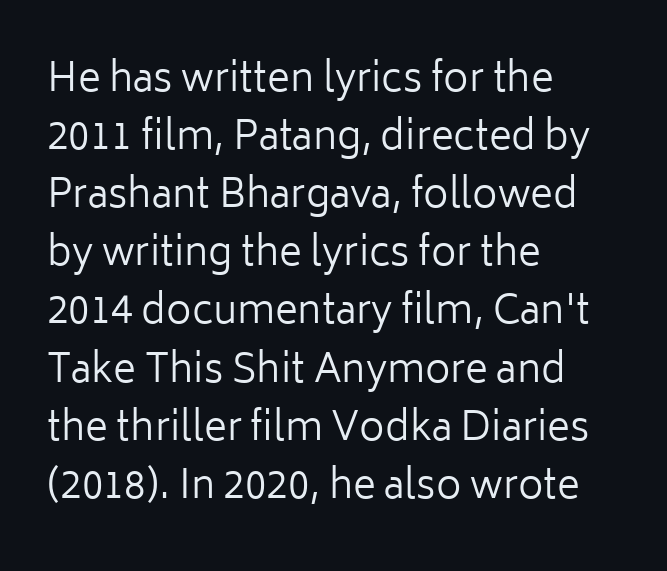
No feet cap the strokes, marking this as sans-serif type. Stroke mass is kept to a normal reading level or below. Vertically, the passage feels balanced, rows spaced as you'd expect. Students, note that the glyphs here touch the page at normal intervals. Looks like regular typesetting: each glyph gets only the width it needs. This rendering features lettering with no underline.
